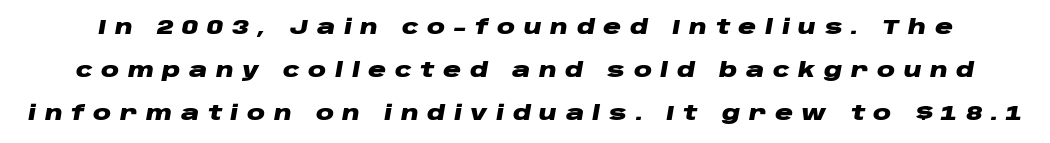
Look at the tracking — it's clearly loosened, letters drifting apart. If you measured baseline to baseline, you'd find a long distance. These lines were composed using italics. In terms of weight, the rendering is a true, heavy bold.
